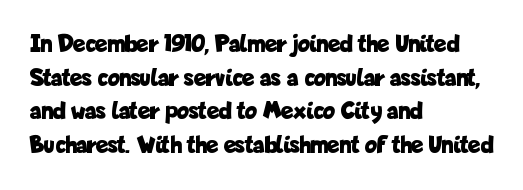
{"italic": "no", "bold": "yes", "underline": "no", "align": "left", "line_spacing": "normal", "line_spacing_ratio": 1.35, "letter_spacing": "normal", "letter_spacing_em": 0.0, "glyph_px": 25}
